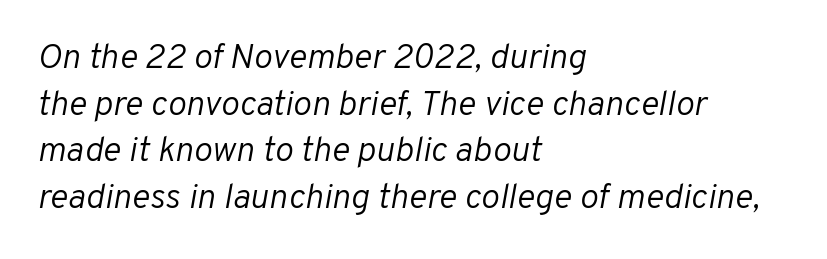
Is the type heavy? It reads as light-to-regular instead. Inter-character spacing is left at the font's built-in metrics. The glyphs look as if they've been sheared to an angle. This sample has the flowing, uneven cadence of proportional lettering. In terms of leading, this rendering sits right in the middle.
